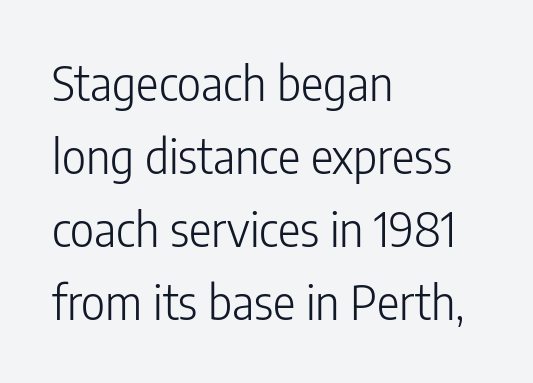
The image shows 47 px light, condensed sans-serif type, upright; set left-aligned, normal line spacing (1.55x), normal letter spacing, not underlined; low stroke contrast and a medium x-height.
